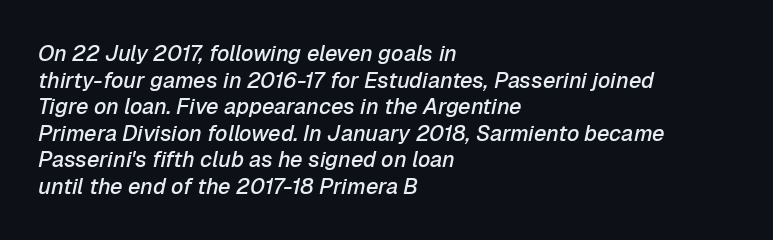
{"italic": "yes", "lean": "right", "slant_degrees": 12, "bold": "semi", "underline": "no", "align": "left", "line_spacing_ratio": 1.21, "letter_spacing": "normal", "letter_spacing_em": 0.0, "glyph_px": 22}
